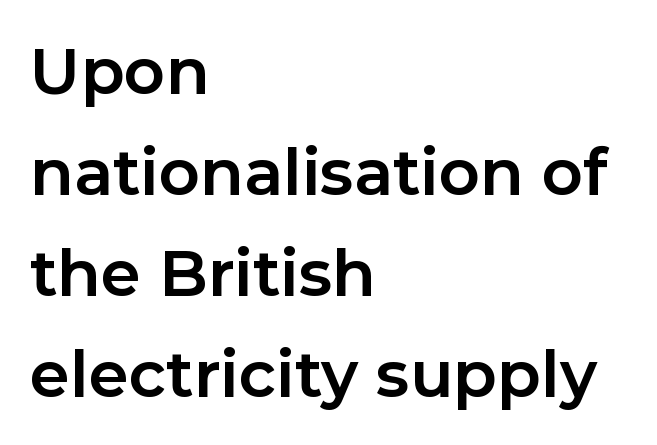
The image shows 64 px bold sans-serif type, upright; set left-aligned, normal line spacing (1.58x), normal letter spacing, not underlined; low stroke contrast and a medium x-height.
